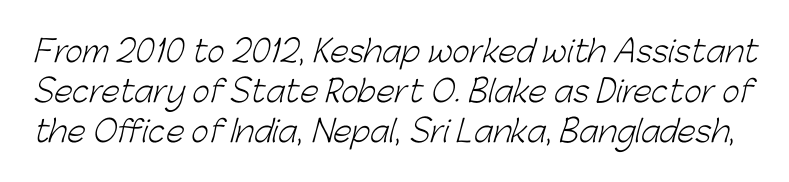
Q: Is the text bold? A: No.
Q: Is the typeface a serif or a sans-serif typeface? A: Sans-serif.
Q: Is the text underlined? A: No.
Q: Is the spacing between letters normal or unusually wide? A: Normal.
Q: Is the spacing between lines tight, normal or loose? A: Normal.
Q: Width (condensed, normal, or wide)? A: Normal.
Q: Stroke contrast? A: Low.
Q: x-height? A: Medium.
Q: Monospaced? A: No.
